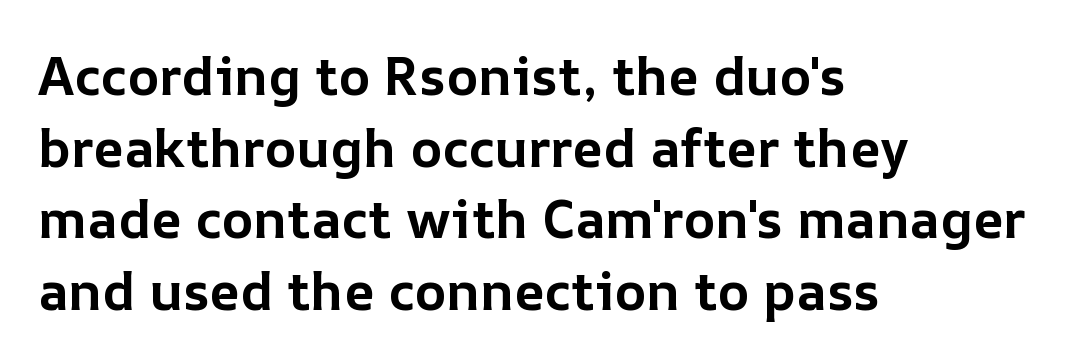
A bare baseline throughout the passage. Typeset ragged right — the left edge is the straight one. In terms of leading, this rendering sits right in the middle. The letters are bold, with thick, heavy strokes.
